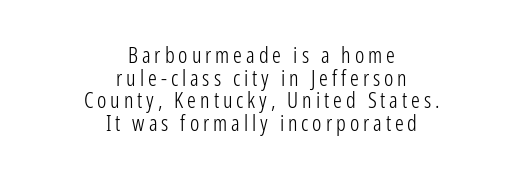
The lines in this sample share a center point and differ in where they start and stop. Every character sits straight up, as roman type does. A clean baseline with only descenders dipping below it. The cut favours lightness, reaching ordinary text weight at its darkest. The rendering uses a small line-height, squeezing the rows.
